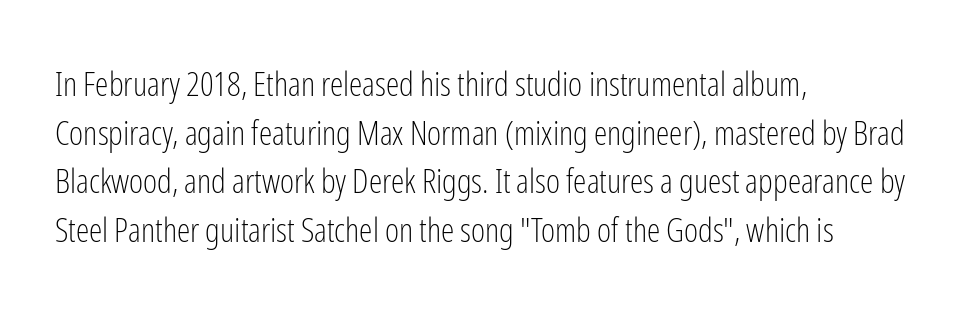
The image shows 34 px light, condensed sans-serif type, upright; set left-aligned, normal line spacing (1.43x), normal letter spacing, not underlined; low stroke contrast and a medium x-height.
